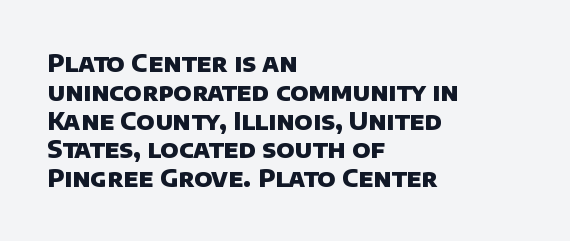
{"bold": "yes", "underline": "no", "align": "left", "line_spacing_ratio": 1.2, "letter_spacing": "normal", "letter_spacing_em": 0.0, "glyph_px": 24}
